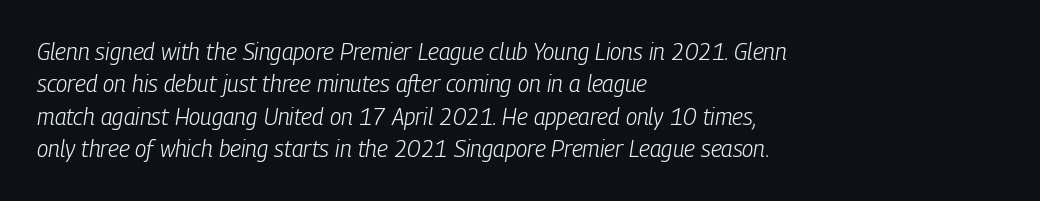
The passage is arranged the way most books set body copy — flush left. In terms of leading, this rendering sits right in the middle. What stands out about the letter spacing? Nothing — it is the standard amount. Letters rest on an invisible, unmarked baseline.
